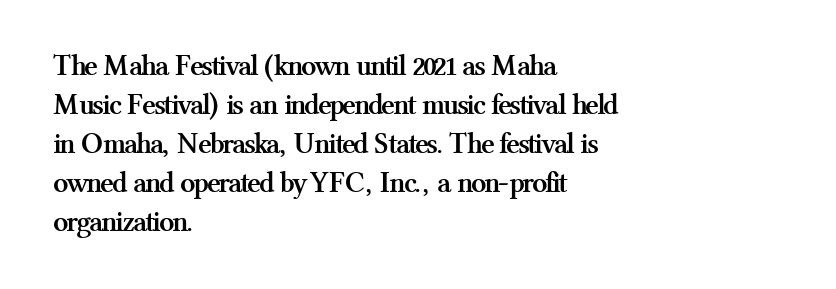
Q: Is the text bold? A: Yes.
Q: Is the text italic (slanted)? A: No, it is upright.
Q: Is the typeface a serif or a sans-serif typeface? A: Serif.
Q: Is the text underlined? A: No.
Q: How is the paragraph aligned? A: Left-aligned.
Q: Is the spacing between letters normal or unusually wide? A: Normal.
Q: Is the spacing between lines tight, normal or loose? A: Normal.
Q: Width (condensed, normal, or wide)? A: Normal.
Q: Stroke contrast? A: Medium.
Q: x-height? A: Medium.
Q: Monospaced? A: No.
